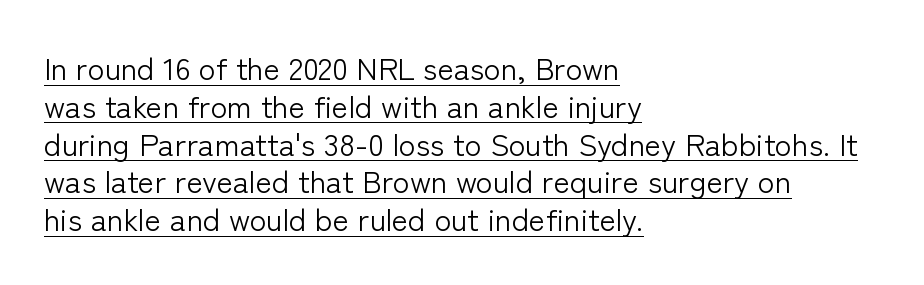
Glyph-to-glyph distance matches everyday printed text. Beneath each row of characters lies a ruled line. Summary of weight: not heavy and not bold. Characters remain perfectly vertical along every line. Each line starts at the same left margin while the right side varies. You could not count columns in this text — the font is proportionally spaced.
